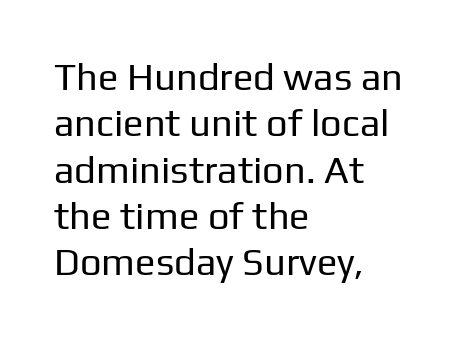
Inter-character spacing is left at the font's built-in metrics. Left-aligned paragraph, ragged on the right. The passage shown is typed in a proportional face where columns would drift. Grotesque or geometric, the face here clearly has no serifs. Characters remain perfectly vertical along every line.
